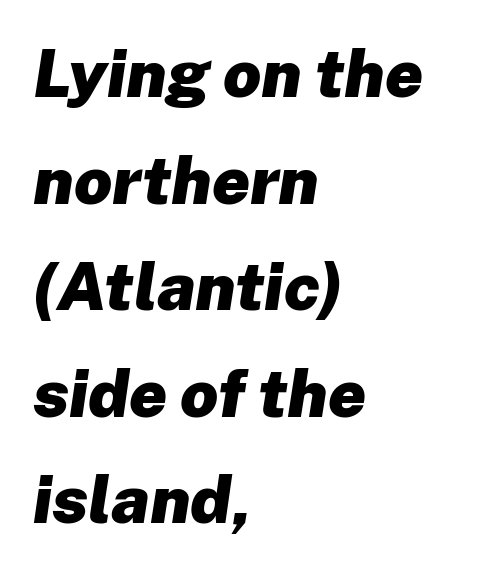
{"italic": "yes", "lean": "right", "slant_degrees": 8, "bold": "yes", "weight": "heavy", "width": "normal", "stroke_contrast": "low", "x_height": "medium", "monospaced": "no", "underline": "no", "align": "left", "line_spacing": "normal", "line_spacing_ratio": 1.59, "letter_spacing": "normal", "letter_spacing_em": 0.0, "glyph_px": 67}
